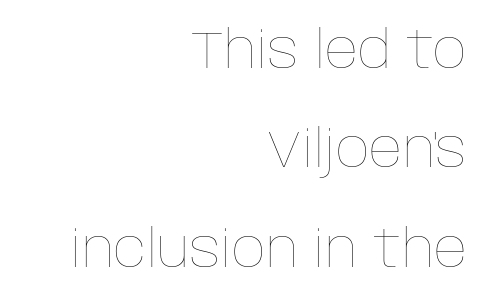
Q: Is the text bold? A: No.
Q: Is the text italic (slanted)? A: No, it is upright.
Q: Is the text underlined? A: No.
Q: How is the paragraph aligned? A: Right-aligned.
Q: Is the spacing between letters normal or unusually wide? A: Normal.
Q: Is the spacing between lines tight, normal or loose? A: Loose.
Q: Width (condensed, normal, or wide)? A: Normal.
Q: Stroke contrast? A: Low.
Q: x-height? A: Large.
Q: Monospaced? A: No.
